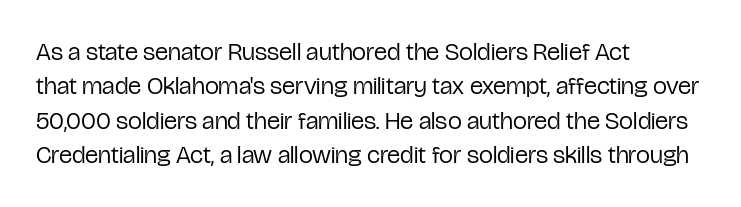
Spacing between characters is what you'd get straight out of the box. The passage shown is not underscored anywhere. The lines in this sample share a left origin and differ only in where they stop. The lines sit at an ordinary, default distance from one another. Is the type heavy? It reads as light-to-regular instead.
